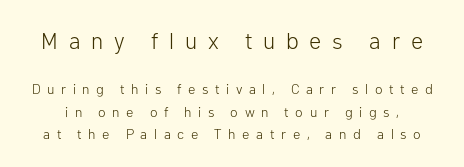
Q: Is the text bold? A: No.
Q: Is the text italic (slanted)? A: No, it is upright.
Q: Is the text underlined? A: No.
Q: Is the spacing between letters normal or unusually wide? A: Unusually wide.
Q: Is the spacing between lines tight, normal or loose? A: Normal.
Q: Which block of text is set in a larger size, the first (top) or the second (bottom)? A: The first (top) one.
